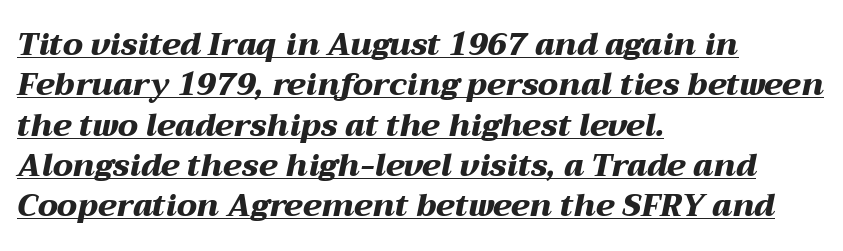
Q: Is the text bold? A: Yes.
Q: Is the text italic (slanted)? A: Yes, it leans right by about 12 degrees.
Q: Is the text underlined? A: Yes.
Q: How is the paragraph aligned? A: Left-aligned.
Q: Is the spacing between letters normal or unusually wide? A: Normal.
Q: Is the spacing between lines tight, normal or loose? A: Normal.
Q: Width (condensed, normal, or wide)? A: Wide.
Q: Stroke contrast? A: Medium.
Q: x-height? A: Medium.
Q: Monospaced? A: No.
